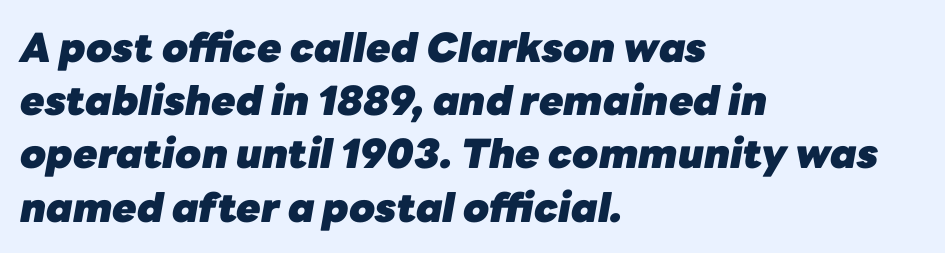
{"italic": "yes", "lean": "right", "slant_degrees": 10, "bold": "yes", "weight": "heavy", "width": "normal", "stroke_contrast": "low", "x_height": "medium", "monospaced": "no", "underline": "no", "align": "left", "line_spacing": "normal", "line_spacing_ratio": 1.33, "letter_spacing": "normal", "letter_spacing_em": 0.0, "glyph_px": 40}
